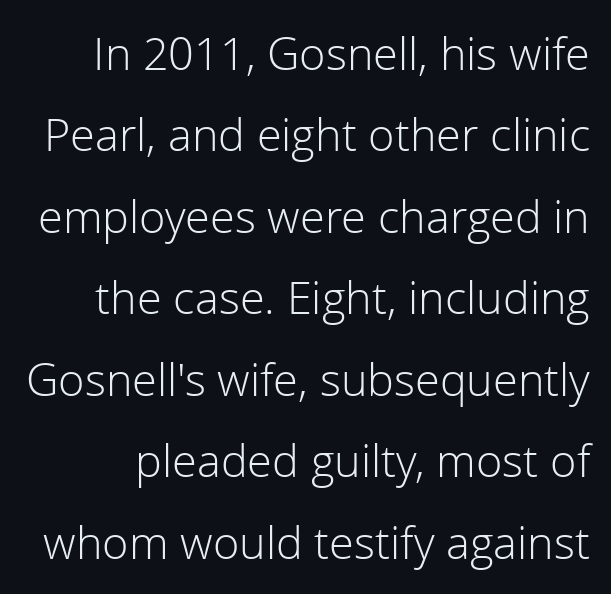
Q: Is the text bold? A: No.
Q: Is the text italic (slanted)? A: No, it is upright.
Q: Is the typeface a serif or a sans-serif typeface? A: Sans-serif.
Q: Is the text underlined? A: No.
Q: Is the spacing between letters normal or unusually wide? A: Normal.
Q: Width (condensed, normal, or wide)? A: Normal.
Q: x-height? A: Medium.
Q: Monospaced? A: No.
